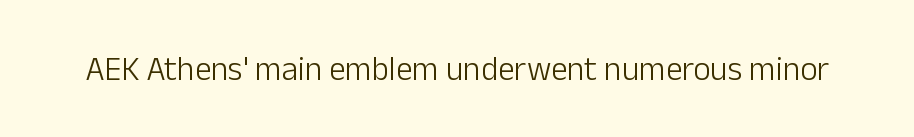
{"serif": "no", "italic": "no", "bold": "no", "weight": "light", "width": "normal", "stroke_contrast": "low", "x_height": "medium", "monospaced": "no", "underline": "no", "letter_spacing": "normal", "letter_spacing_em": 0.0, "glyph_px": 33}
